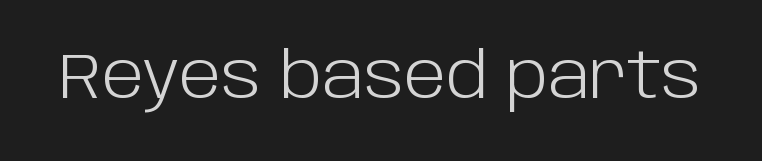
The image shows 64 px light sans-serif type, upright; set normal letter spacing, not underlined; low stroke contrast and a large x-height.
